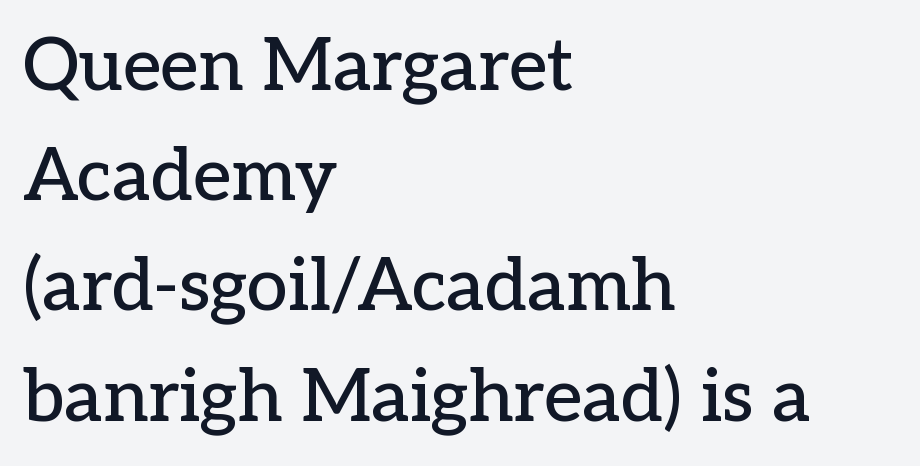
A student would call this left alignment; a typographer would say flush left, rag right. The axis of the letterforms is exactly vertical. Here the designer chose a conventional face with non-uniform glyph widths. How would I describe the line gaps? Plain and ordinary. Check under the words: just untouched page. You could call the tracking neutral — neither tight nor loose.
